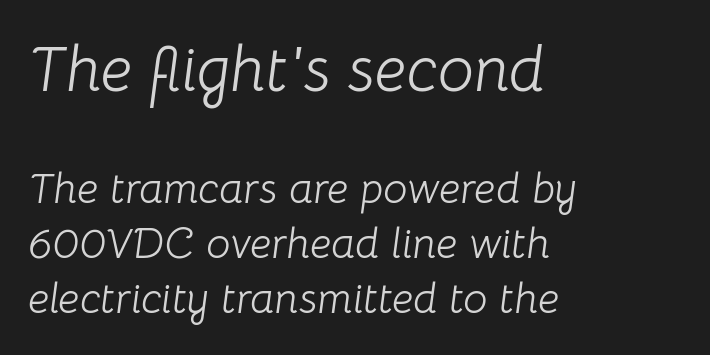
The image shows 64 px light type, italic (leaning right); set left-aligned, normal line spacing (1.27x), normal letter spacing, not underlined; the first (top) block is 1.49x larger; low stroke contrast and a medium x-height.
